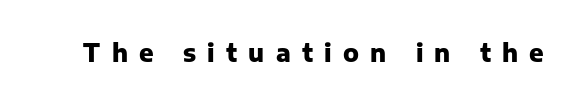
The passage shown is emphatically bold. The zone under the glyphs is completely vacant. The lettering holds an erect, upright posture throughout. Words appear elongated and porous because spacing is wide.
